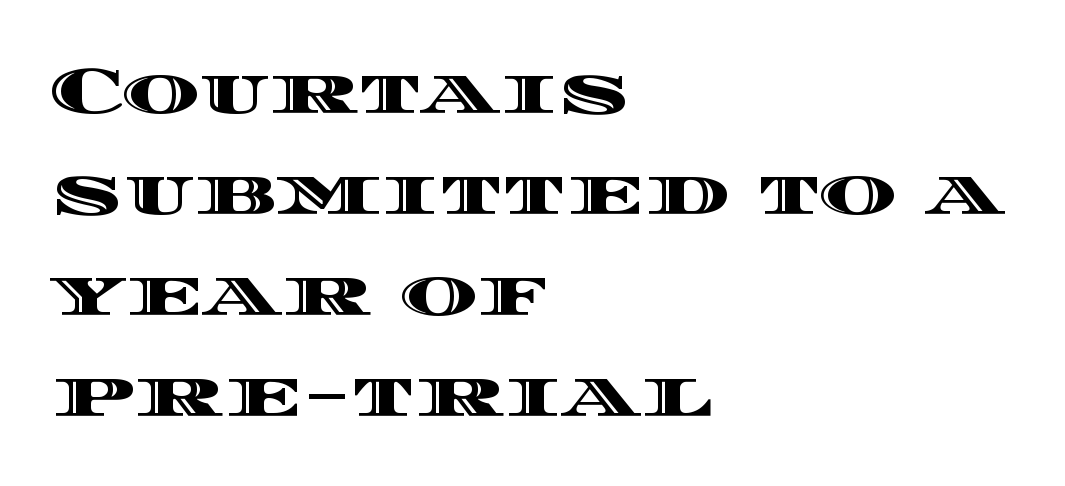
Q: Is the text italic (slanted)? A: No, it is upright.
Q: Is the text underlined? A: No.
Q: How is the paragraph aligned? A: Left-aligned.
Q: Is the spacing between letters normal or unusually wide? A: Normal.
Q: Is the spacing between lines tight, normal or loose? A: Normal.
Q: Width (condensed, normal, or wide)? A: Wide.
Q: x-height? A: Large.
Q: Monospaced? A: No.
